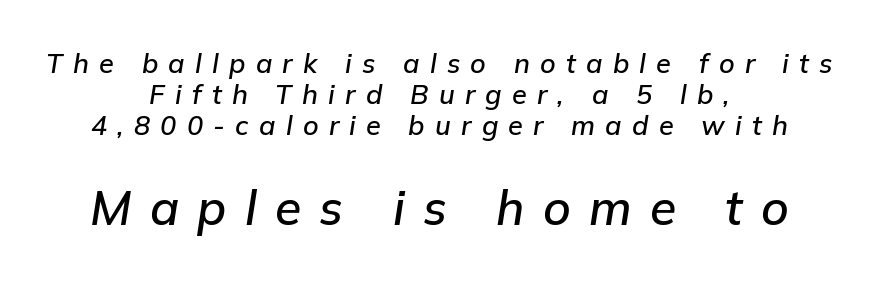
Centered paragraph, ragged on both sides. The glyphs look as if they've been sheared to an angle. Of the two passages, the one underneath uses the larger point size. Proportional: the letters do not fall into vertical columns.
